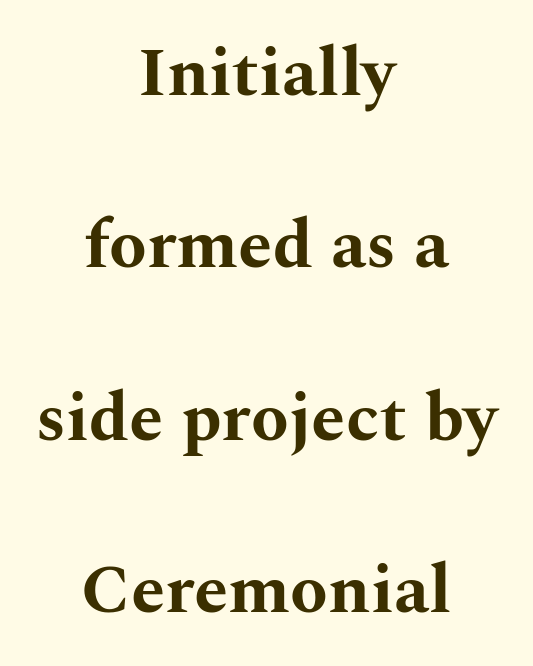
Q: Is the text bold? A: Yes.
Q: Is the text italic (slanted)? A: No, it is upright.
Q: Is the typeface a serif or a sans-serif typeface? A: Serif.
Q: Is the text underlined? A: No.
Q: How is the paragraph aligned? A: Centered.
Q: Is the spacing between letters normal or unusually wide? A: Normal.
Q: Is the spacing between lines tight, normal or loose? A: Loose.
Q: Width (condensed, normal, or wide)? A: Wide.
Q: Stroke contrast? A: Medium.
Q: x-height? A: Medium.
Q: Monospaced? A: No.
